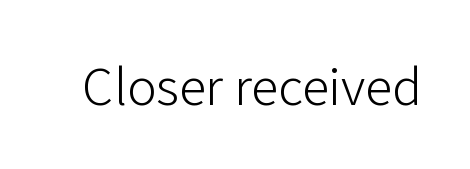
Q: Is the text bold? A: No.
Q: Is the text italic (slanted)? A: No, it is upright.
Q: Is the typeface a serif or a sans-serif typeface? A: Sans-serif.
Q: Is the text underlined? A: No.
Q: Is the spacing between letters normal or unusually wide? A: Normal.
Q: Width (condensed, normal, or wide)? A: Normal.
Q: Stroke contrast? A: Low.
Q: x-height? A: Medium.
Q: Monospaced? A: No.
